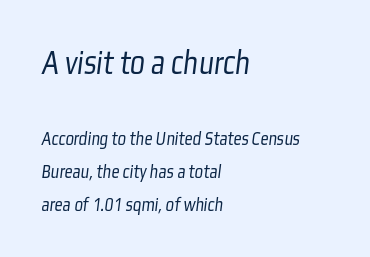
The line-height multiplier appears to be the usual default. The horizontal fit of the characters is conventional and even. The cut favours lightness, reaching ordinary text weight at its darkest. Are there feet on the stems? There aren't — it's a sans. These lines stack with their left ends in a neat column. Larger block? The one above; the one below is distinctly smaller.
